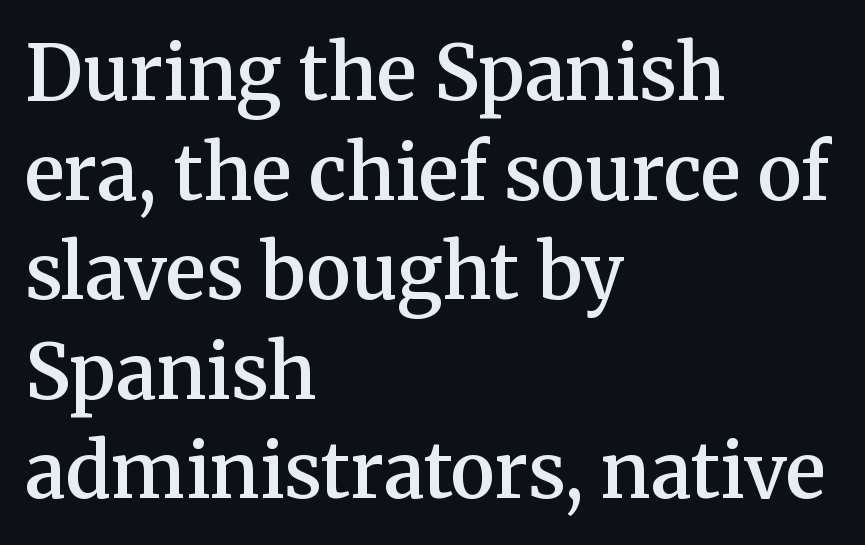
Note the varied advance widths — an 'i' is clearly narrower than an 'm'. Strokes here are thickened, but only to semibold level. Anything drawn beneath the words? Only blank space. Font category for this specimen: serif. Posture: upright roman. The tracking reads as untouched default to a designer's eye.
